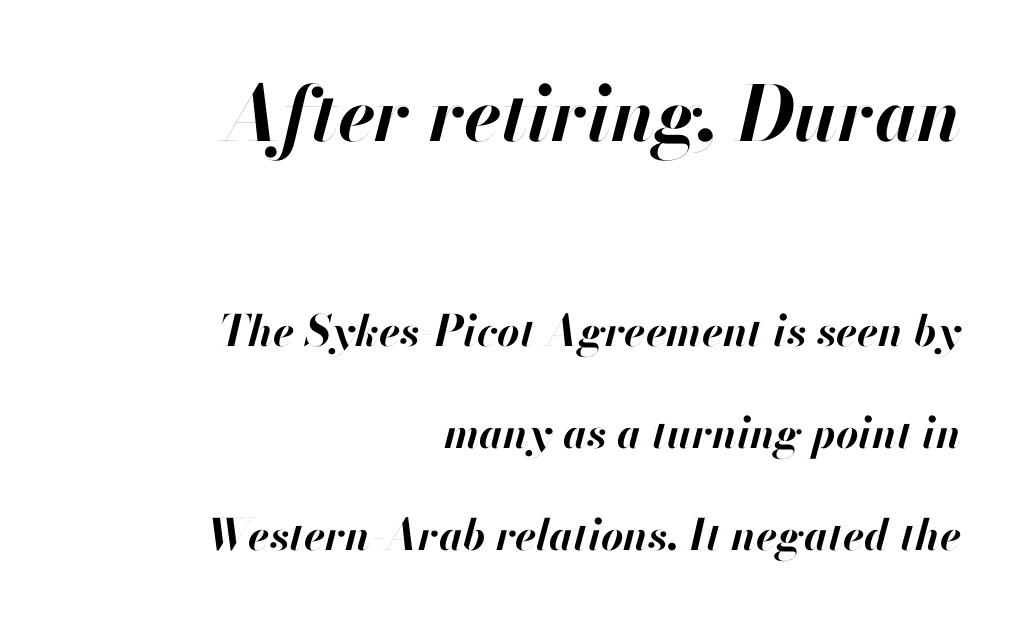
{"italic": "yes", "lean": "right", "slant_degrees": 13, "bold": "yes", "weight": "bold", "width": "normal", "stroke_contrast": "high", "x_height": "small", "monospaced": "no", "underline": "no", "align": "right", "line_spacing": "loose", "line_spacing_ratio": 2.38, "letter_spacing": "normal", "letter_spacing_em": 0.0, "larger_block": "first", "size_ratio": 1.77, "glyph_px": 76}
